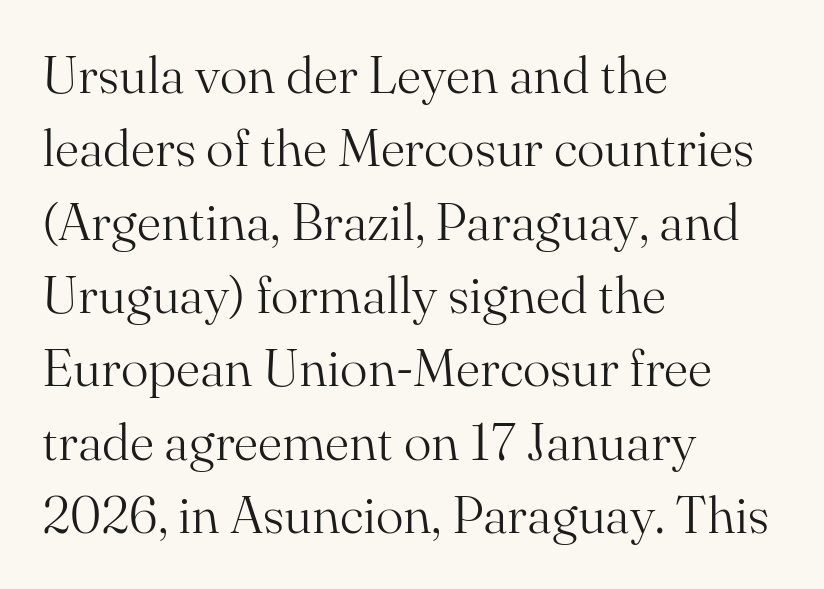
{"serif": "yes", "italic": "no", "bold": "no", "weight": "light", "width": "normal", "stroke_contrast": "medium", "x_height": "small", "monospaced": "no", "underline": "no", "align": "left", "line_spacing": "normal", "line_spacing_ratio": 1.41, "letter_spacing": "normal", "letter_spacing_em": 0.0, "glyph_px": 52}
